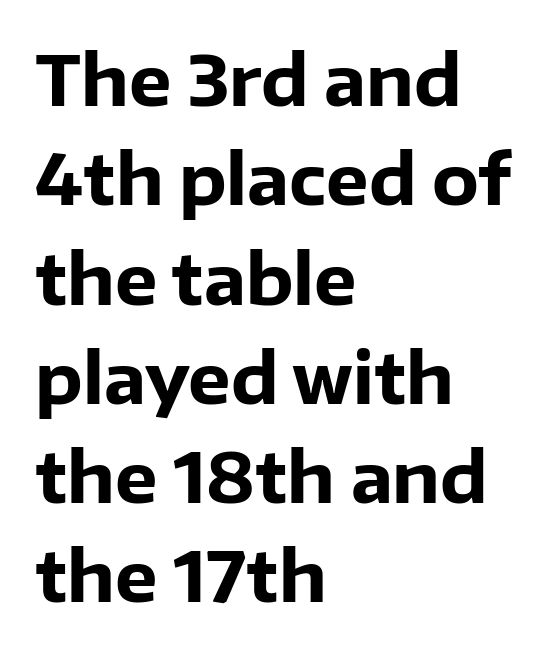
Q: Is the text bold? A: Yes.
Q: Is the text italic (slanted)? A: No, it is upright.
Q: Is the typeface a serif or a sans-serif typeface? A: Sans-serif.
Q: Is the text underlined? A: No.
Q: How is the paragraph aligned? A: Left-aligned.
Q: Is the spacing between letters normal or unusually wide? A: Normal.
Q: Is the spacing between lines tight, normal or loose? A: Normal.
Q: Width (condensed, normal, or wide)? A: Normal.
Q: Stroke contrast? A: Low.
Q: x-height? A: Medium.
Q: Monospaced? A: No.
